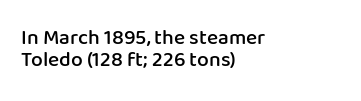
{"italic": "no", "bold": "semi", "underline": "no", "align": "left", "line_spacing": "tight", "line_spacing_ratio": 1.07, "letter_spacing": "normal", "letter_spacing_em": 0.0, "glyph_px": 21}
